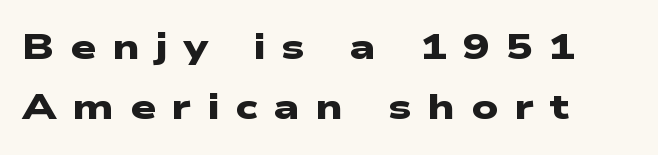
The image shows 36 px heavy, wide sans-serif type; set left-aligned, normal line spacing (1.67x), unusually wide letter spacing (+0.44 em), not underlined; low stroke contrast and a medium x-height.
